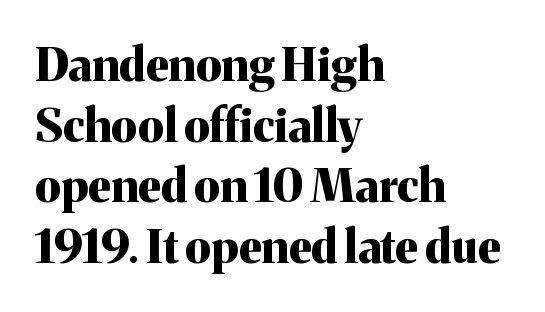
The image shows 46 px bold serif type, upright; set left-aligned, normal line spacing (1.32x), normal letter spacing, not underlined; medium stroke contrast and a medium x-height.
